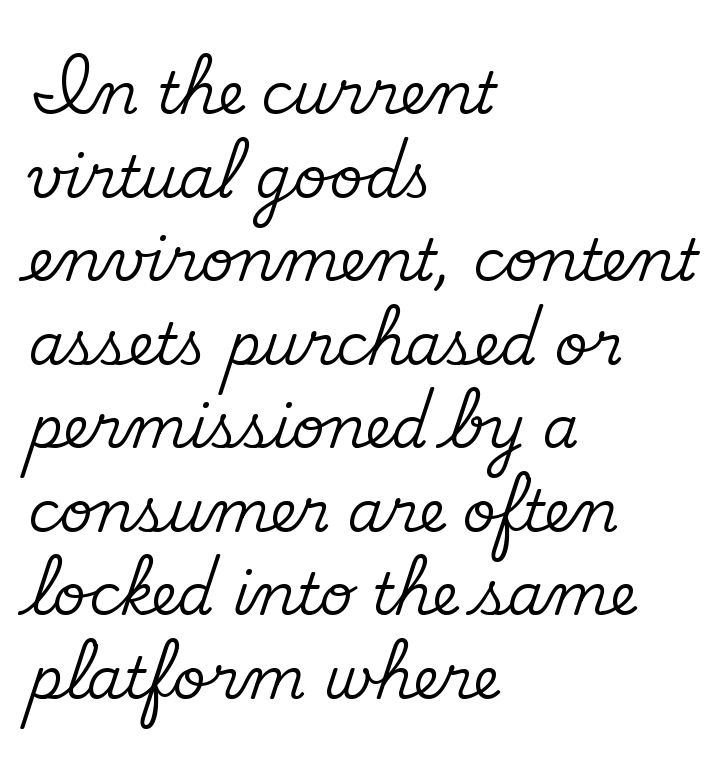
Q: Is the text italic (slanted)? A: Yes.
Q: Is the text underlined? A: No.
Q: How is the paragraph aligned? A: Left-aligned.
Q: Is the spacing between letters normal or unusually wide? A: Normal.
Q: Is the spacing between lines tight, normal or loose? A: Normal.
Q: Width (condensed, normal, or wide)? A: Normal.
Q: Stroke contrast? A: Medium.
Q: x-height? A: Small.
Q: Monospaced? A: No.
